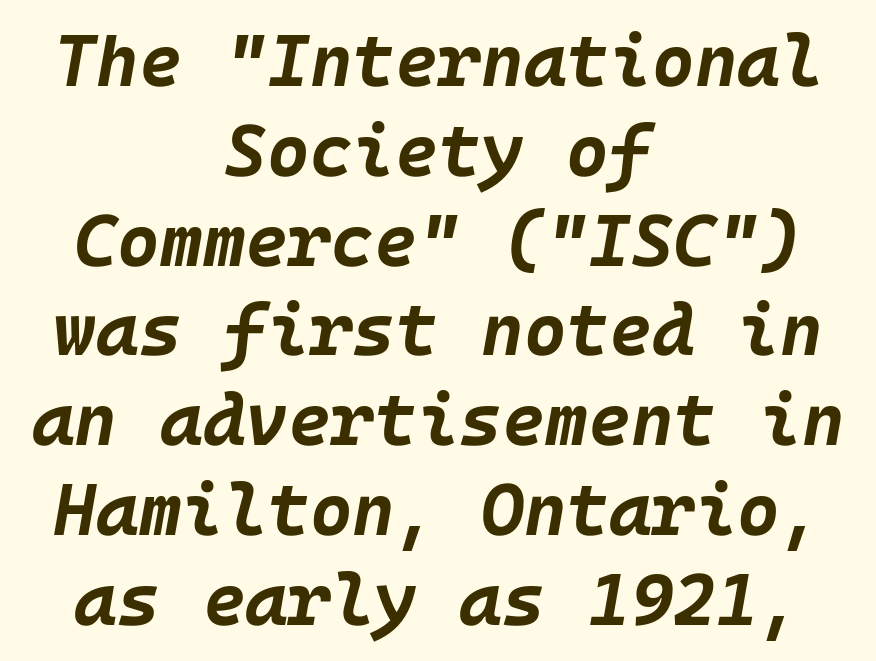
The image shows 73 px bold type, italic (leaning right); set centered, line spacing 1.23x, normal letter spacing, not underlined; low stroke contrast and a large x-height.
